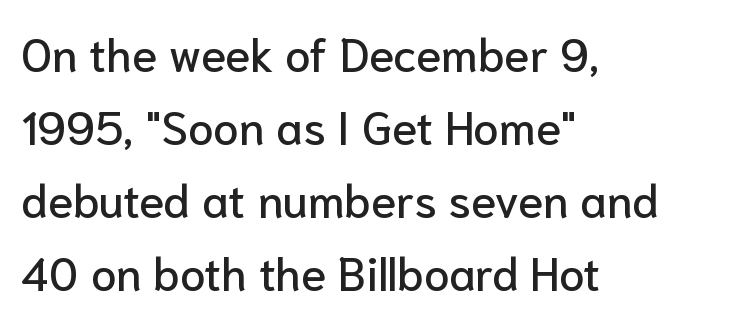
A typesetter would label this face a sans. Inter-character spacing is left at the font's built-in metrics. Unlike italic type, these characters show no tilt at all. A typesetter would call this proportional, since set widths differ per character.
